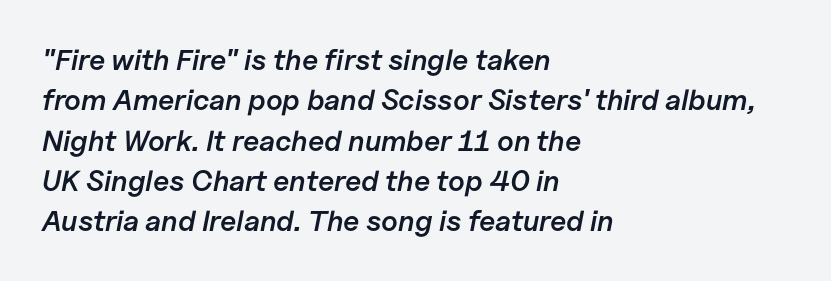
Honestly, the row spacing looks completely unremarkable. What weight is shown? A semibold, between regular and bold. The passage shown leans; its letterforms are oblique. Is this a fixed-width face? No — the glyphs have proportional, varying widths. Only glyphs here, with clear space below each row.
